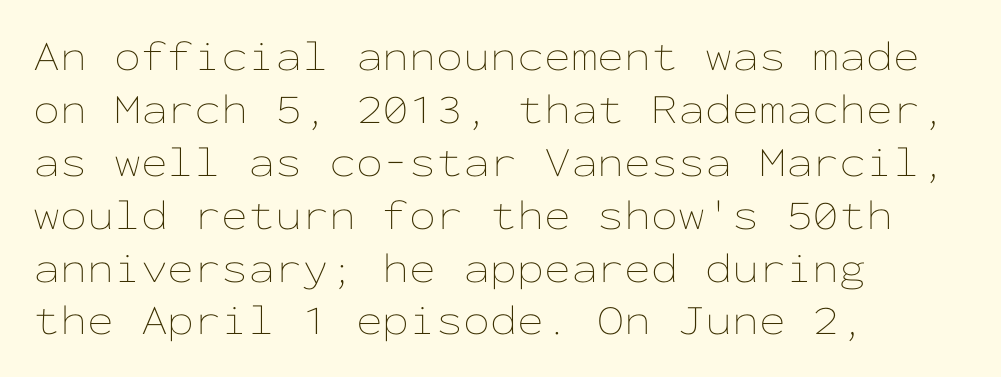
You can tell it's not italic because the verticals are truly vertical. A quiet, ordinary-to-light weight characterises the typeface. The area under the type is left untouched. Teacher's note: observe the even left margin — that is flush-left alignment. Here the glyphs are tracked normally, forming tight word shapes. Each letter, wide or thin by design, is forced into the same width here.
